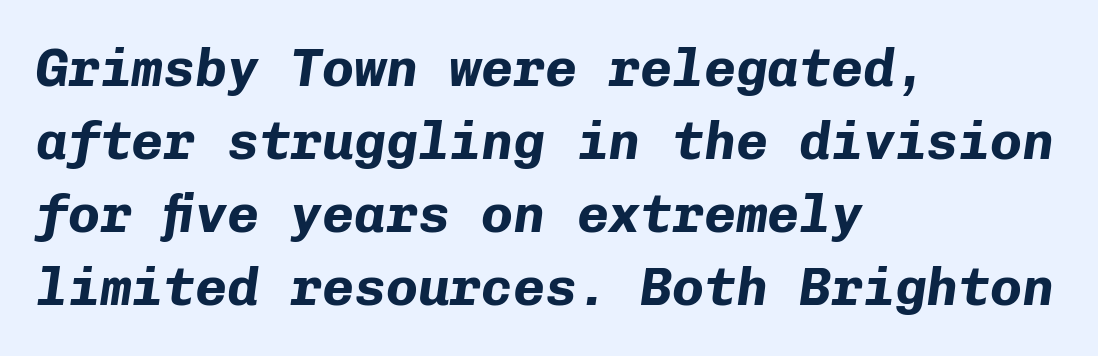
The image shows 53 px bold type, italic (leaning right), monospaced; set left-aligned, normal line spacing (1.38x), normal letter spacing, not underlined; low stroke contrast and a medium x-height.
